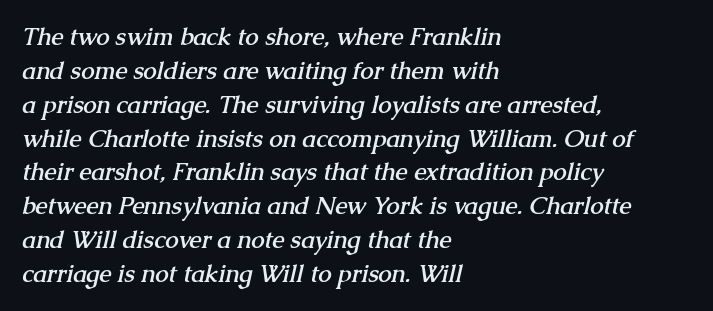
The image shows 24 px bold type; set left-aligned, normal line spacing (1.41x), normal letter spacing, not underlined.
